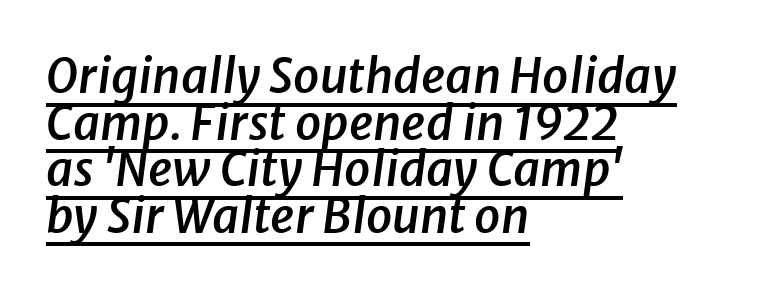
The image shows 47 px semibold type, italic (leaning right); set left-aligned, tight line spacing (0.99x), normal letter spacing, underlined; low stroke contrast and a medium x-height.
